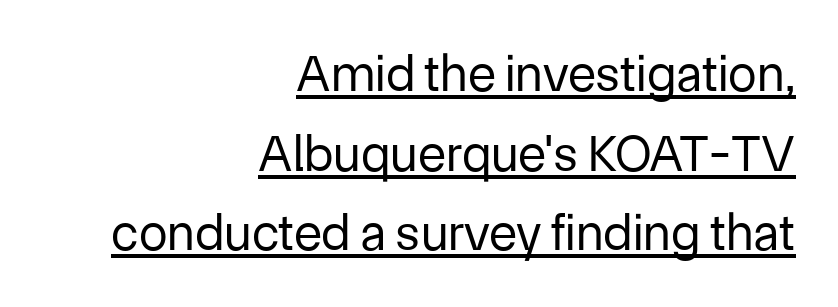
The image shows 52 px regular-weight sans-serif type, upright; set right-aligned, normal line spacing (1.53x), normal letter spacing, underlined; low stroke contrast and a medium x-height.
